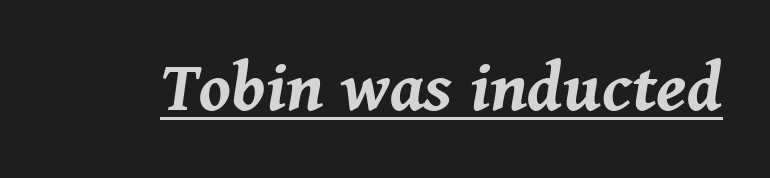
The image shows 70 px bold type, italic (leaning right); set normal letter spacing, underlined; medium stroke contrast and a medium x-height.
